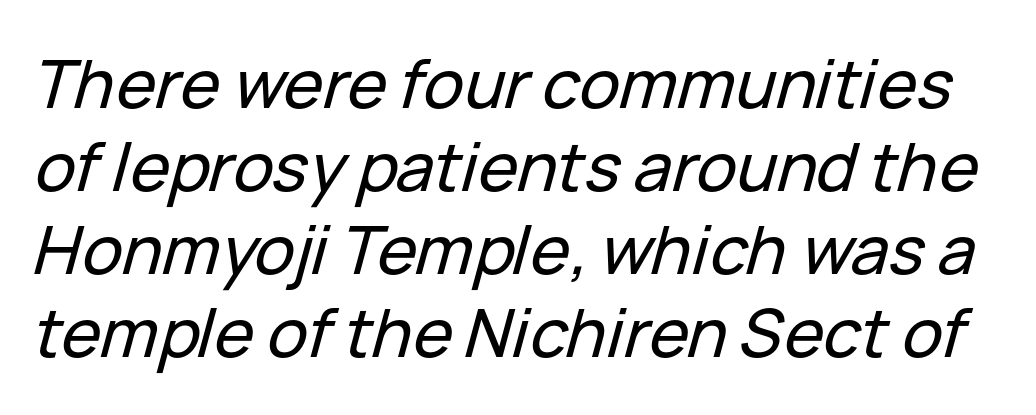
Q: Is the text italic (slanted)? A: Yes, it leans right by about 15 degrees.
Q: Is the text underlined? A: No.
Q: Is the spacing between letters normal or unusually wide? A: Normal.
Q: Width (condensed, normal, or wide)? A: Normal.
Q: Stroke contrast? A: Low.
Q: x-height? A: Medium.
Q: Monospaced? A: No.
